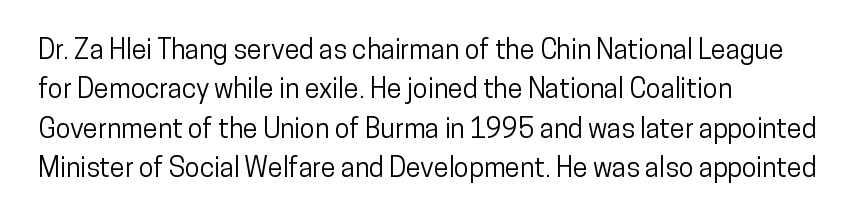
{"italic": "no", "underline": "no", "align": "left", "line_spacing": "normal", "line_spacing_ratio": 1.46, "letter_spacing": "normal", "letter_spacing_em": 0.0, "glyph_px": 27}
